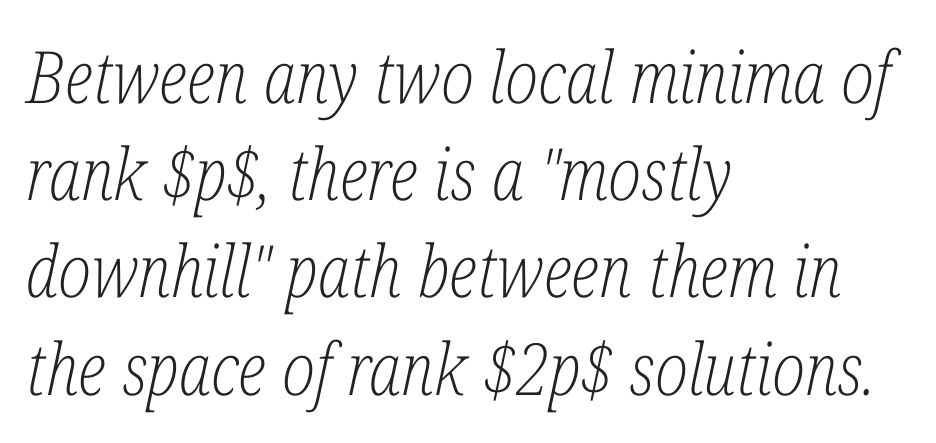
Q: Is the text bold? A: No.
Q: Is the text italic (slanted)? A: Yes, it leans right by about 12 degrees.
Q: Is the typeface a serif or a sans-serif typeface? A: Serif.
Q: Is the text underlined? A: No.
Q: How is the paragraph aligned? A: Left-aligned.
Q: Is the spacing between letters normal or unusually wide? A: Normal.
Q: Is the spacing between lines tight, normal or loose? A: Normal.
Q: Width (condensed, normal, or wide)? A: Condensed.
Q: Stroke contrast? A: Low.
Q: x-height? A: Medium.
Q: Monospaced? A: No.
